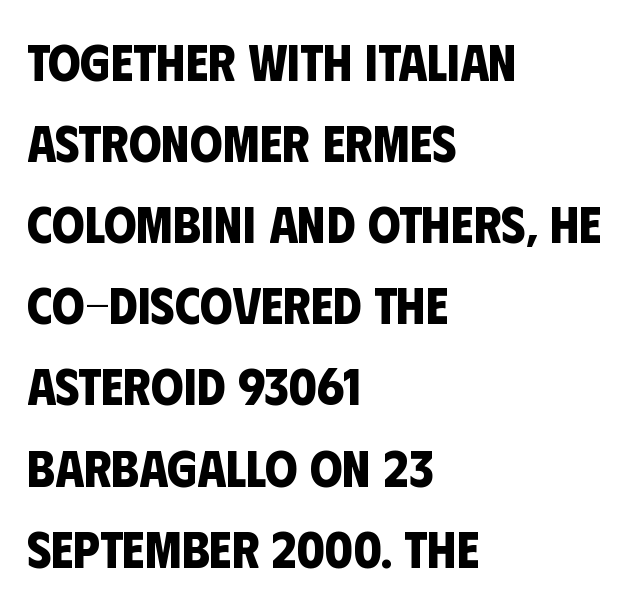
The image shows 52 px bold, condensed sans-serif type; set left-aligned, normal line spacing (1.56x), normal letter spacing, not underlined; low stroke contrast and a large x-height.
